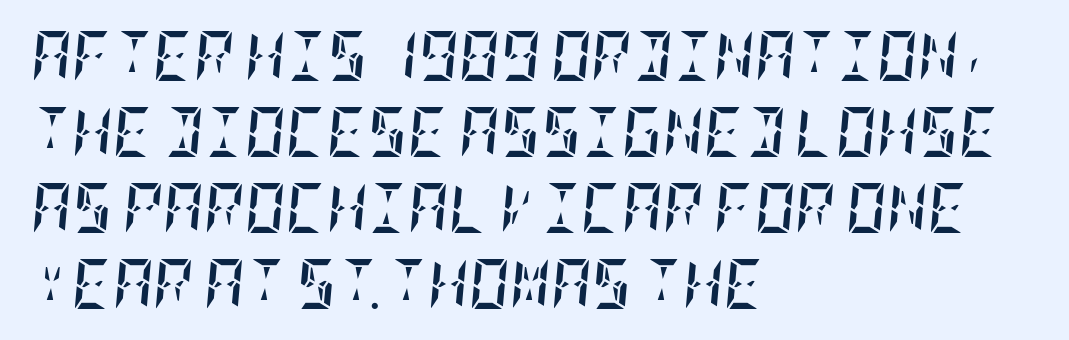
{"italic": "yes", "lean": "right", "slant_degrees": 5, "bold": "yes", "weight": "semibold", "width": "condensed", "stroke_contrast": "low", "x_height": "large", "underline": "no", "align": "left", "line_spacing": "normal", "line_spacing_ratio": 1.52, "letter_spacing": "normal", "letter_spacing_em": 0.0, "glyph_px": 50}
